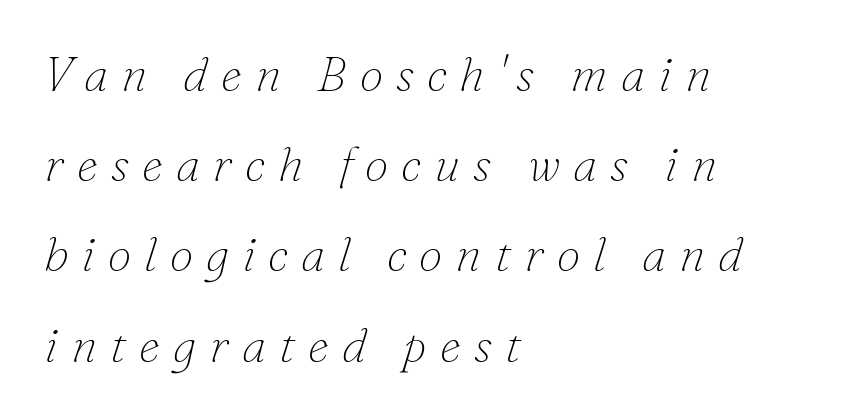
The lettering tilts uniformly, giving the passage an italic look. This sample has the flowing, uneven cadence of proportional lettering. Is this a heavy cut? Hardly; it is regular or lighter. Line beginnings align vertically; line endings do not. Serifs: yes, visible at the terminals of the letterforms.
